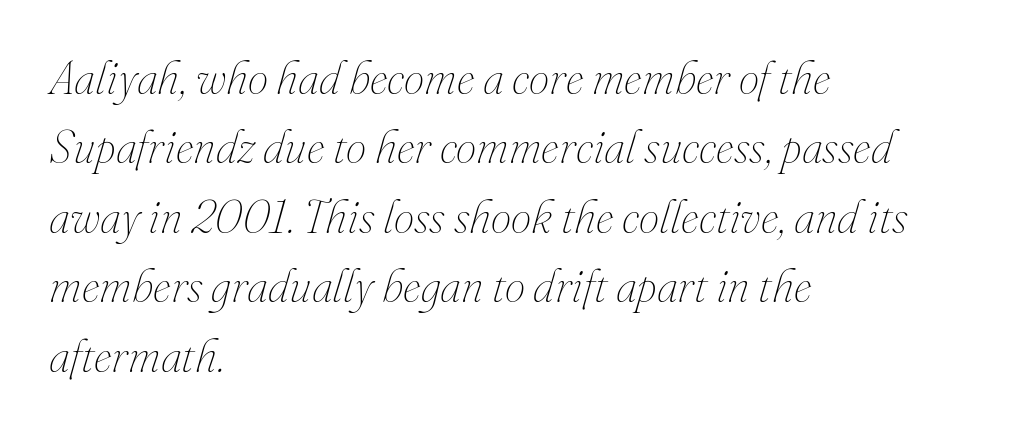
{"italic": "yes", "lean": "right", "slant_degrees": 16, "bold": "no", "weight": "thin", "width": "normal", "stroke_contrast": "medium", "x_height": "small", "monospaced": "no", "underline": "no", "align": "left", "line_spacing": "normal", "line_spacing_ratio": 1.51, "letter_spacing": "normal", "letter_spacing_em": 0.0, "glyph_px": 46}
